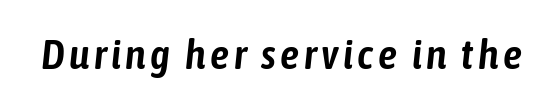
The image shows 42 px condensed type, italic (leaning right); set not underlined; low stroke contrast and a medium x-height.
